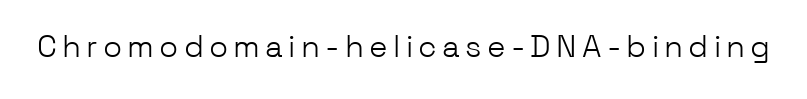
{"serif": "no", "italic": "no", "bold": "no", "weight": "light", "width": "normal", "stroke_contrast": "low", "x_height": "medium", "monospaced": "no", "underline": "no", "glyph_px": 31}
